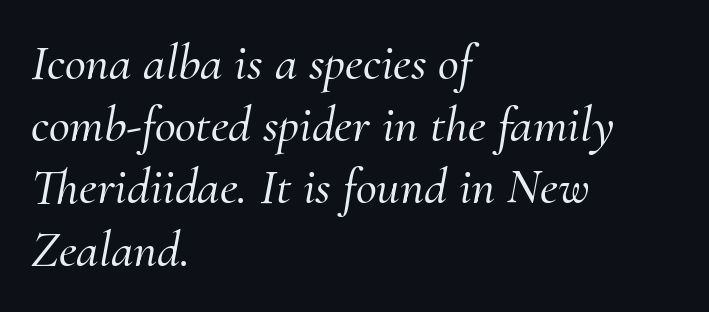
{"serif": "yes", "italic": "yes", "lean": "right", "slant_degrees": 10, "width": "normal", "stroke_contrast": "medium", "x_height": "small", "monospaced": "no", "underline": "no", "align": "left", "line_spacing_ratio": 1.22, "letter_spacing": "normal", "letter_spacing_em": 0.0, "glyph_px": 51}
